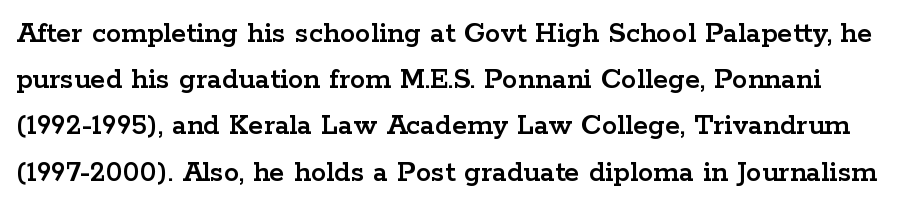
The image shows 31 px wide serif type, upright; set normal line spacing (1.49x), normal letter spacing, not underlined; low stroke contrast and a medium x-height.
